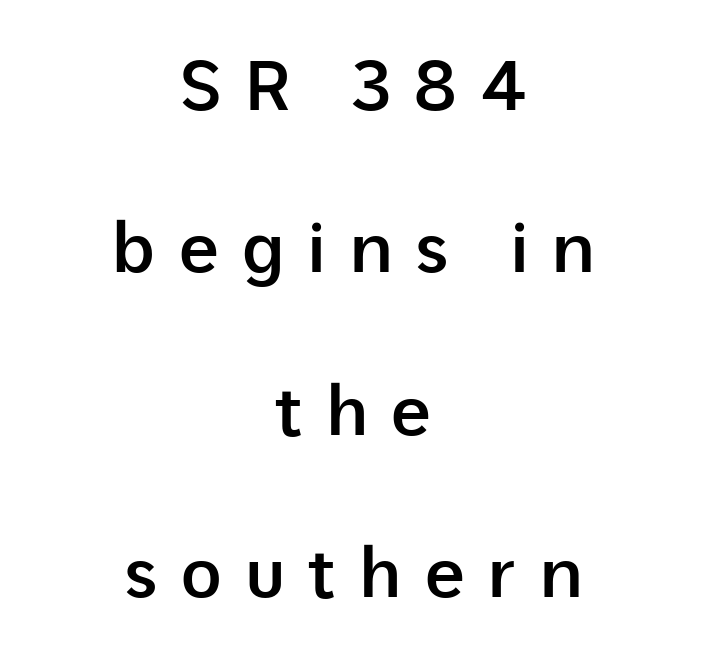
{"serif": "no", "italic": "no", "bold": "semi", "weight": "semibold", "width": "normal", "stroke_contrast": "low", "x_height": "medium", "monospaced": "no", "underline": "no", "align": "center", "line_spacing": "loose", "line_spacing_ratio": 2.32, "letter_spacing": "wide", "letter_spacing_em": 0.33, "glyph_px": 70}
